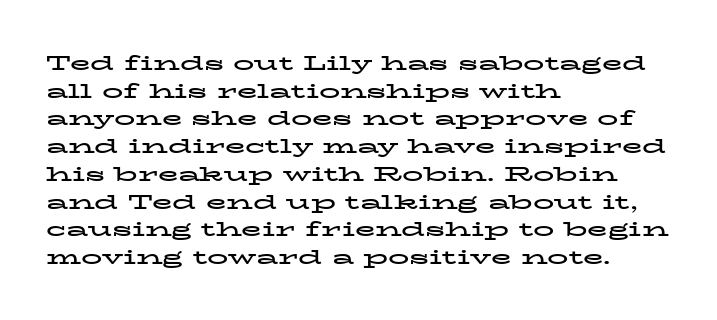
{"italic": "no", "bold": "yes", "underline": "no", "align": "left", "line_spacing": "normal", "line_spacing_ratio": 1.32, "letter_spacing": "normal", "letter_spacing_em": 0.0, "glyph_px": 21}
